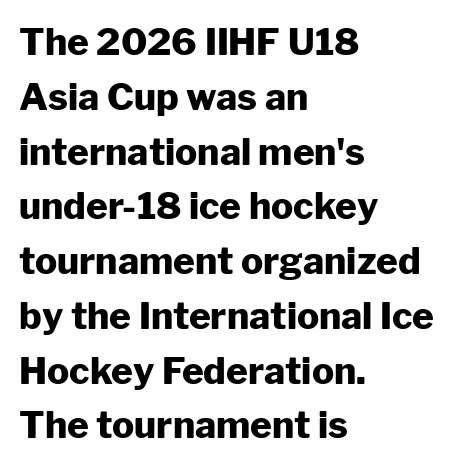
Q: Is the text bold? A: Yes.
Q: Is the text italic (slanted)? A: No, it is upright.
Q: Is the typeface a serif or a sans-serif typeface? A: Sans-serif.
Q: Is the text underlined? A: No.
Q: How is the paragraph aligned? A: Left-aligned.
Q: Is the spacing between letters normal or unusually wide? A: Normal.
Q: Is the spacing between lines tight, normal or loose? A: Normal.
Q: Width (condensed, normal, or wide)? A: Normal.
Q: Stroke contrast? A: Low.
Q: x-height? A: Medium.
Q: Monospaced? A: No.
